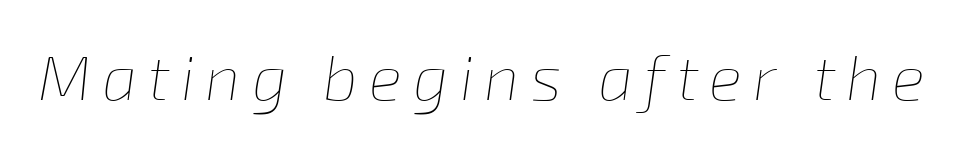
Q: Is the text bold? A: No.
Q: Is the text italic (slanted)? A: Yes, it leans right by about 8 degrees.
Q: Is the text underlined? A: No.
Q: Width (condensed, normal, or wide)? A: Normal.
Q: Stroke contrast? A: Low.
Q: x-height? A: Medium.
Q: Monospaced? A: No.
